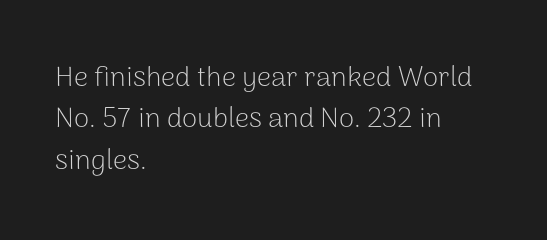
{"serif": "no", "italic": "no", "bold": "no", "weight": "light", "width": "normal", "stroke_contrast": "low", "x_height": "medium", "monospaced": "no", "underline": "no", "align": "left", "line_spacing": "normal", "line_spacing_ratio": 1.48, "letter_spacing": "normal", "letter_spacing_em": 0.0, "glyph_px": 28}
